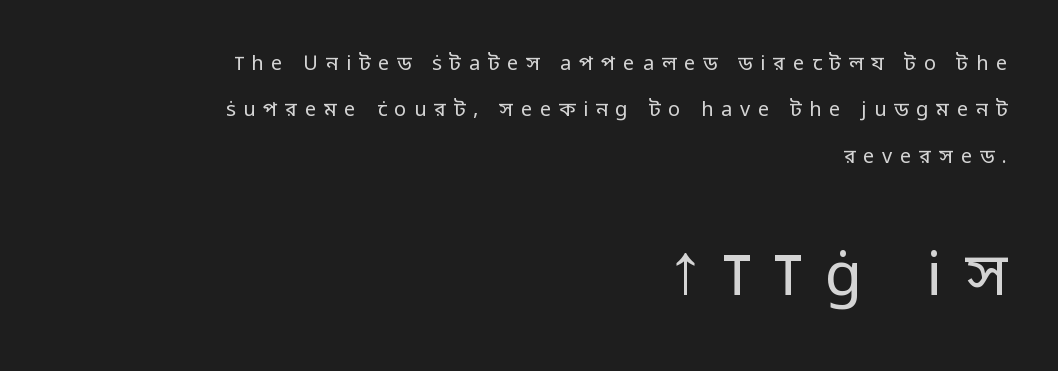
The image shows 61 px regular-weight sans-serif type, upright; set right-aligned, loose line spacing (2.32x), unusually wide letter spacing (+0.39 em), not underlined; the second (bottom) block is 3.05x larger; low stroke contrast and a medium x-height.
